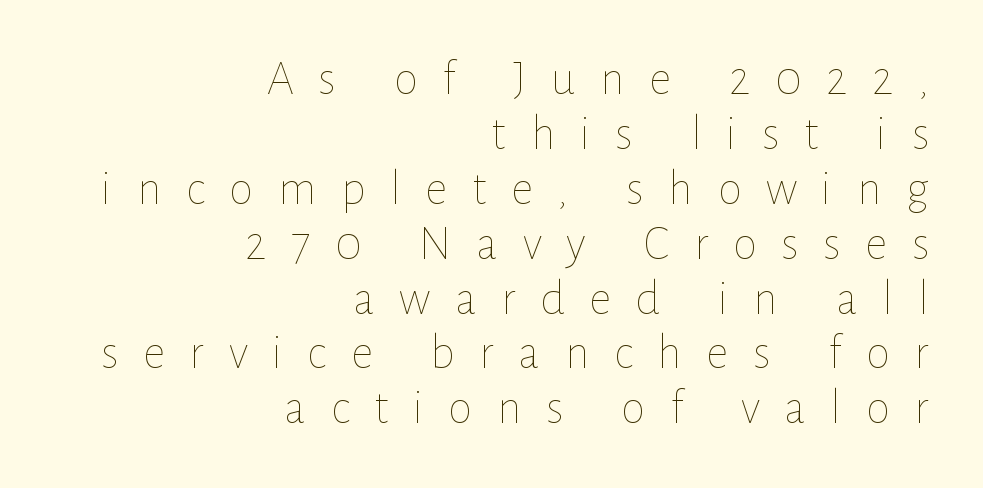
Q: Is the text bold? A: No.
Q: Is the text italic (slanted)? A: No, it is upright.
Q: Is the text underlined? A: No.
Q: How is the paragraph aligned? A: Right-aligned.
Q: Is the spacing between letters normal or unusually wide? A: Unusually wide.
Q: Is the spacing between lines tight, normal or loose? A: Tight.
Q: Width (condensed, normal, or wide)? A: Normal.
Q: Stroke contrast? A: Low.
Q: x-height? A: Medium.
Q: Monospaced? A: No.
